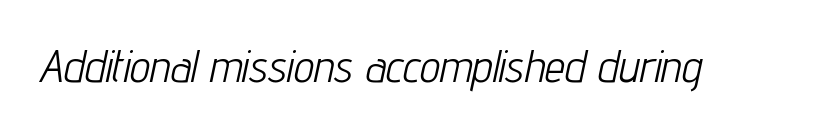
Here the designer chose a conventional face with non-uniform glyph widths. Inter-character spacing is left at the font's built-in metrics. Is the type slanted? Yes — the strokes lean at a clear angle. On a weight scale, this lands at 450 or below. Has an underline been added? It has not.
